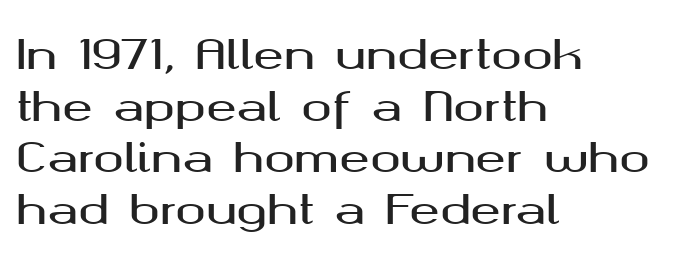
Check the space under the baseline: it is left empty. Short and long lines alike share a common starting point at left. Note: no serifs on the glyphs. When letters stand straight like this, we call the style roman or upright.
